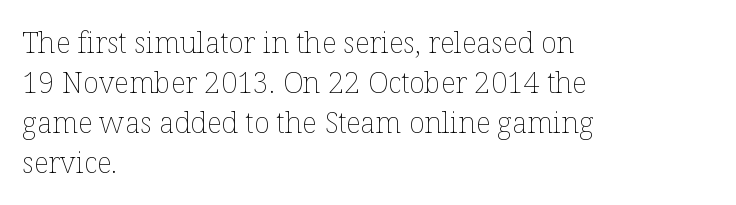
{"italic": "no", "bold": "no", "weight": "thin", "width": "normal", "stroke_contrast": "low", "x_height": "medium", "monospaced": "no", "underline": "no", "align": "left", "line_spacing": "normal", "line_spacing_ratio": 1.38, "letter_spacing": "normal", "letter_spacing_em": 0.0, "glyph_px": 29}
